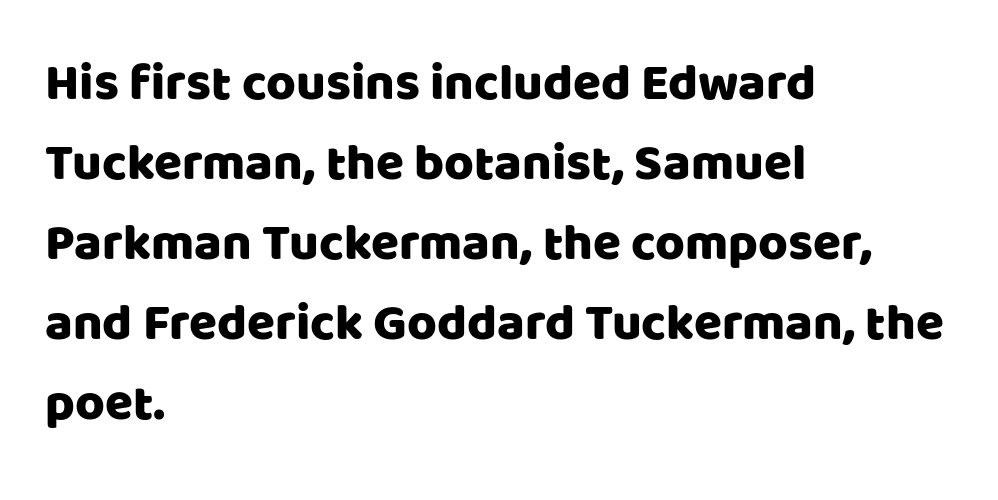
Spacing verdict: proportional, widths tailored to each character. In terms of leading, this rendering sits right in the middle. The letters sit at their default tracking, neither squeezed nor spread. The typeface chosen for these lines omits serifs. Words float on clear page, feet unadorned. The font's upright variant was chosen for this text.
